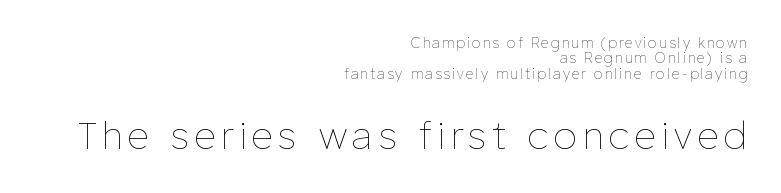
The zone under the glyphs is completely vacant. Do the characters align in a grid? No, the font is proportional. Ascenders rise straight up at ninety degrees. The vertical gap from one line to the next is small. Top chunk: small. Bottom chunk: large. Teacher's note: observe the even right margin — that is flush-right alignment.
